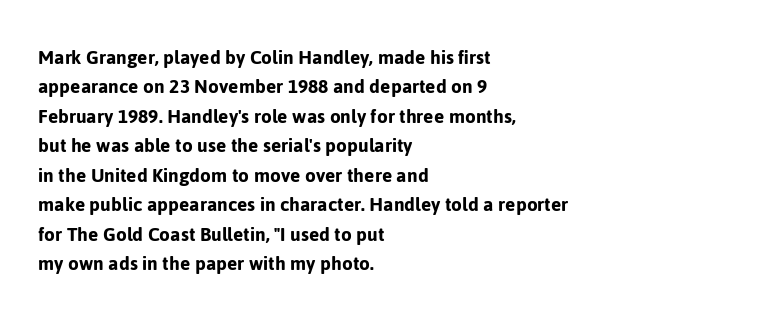
Q: Is the text italic (slanted)? A: No, it is upright.
Q: Is the text underlined? A: No.
Q: How is the paragraph aligned? A: Left-aligned.
Q: Is the spacing between letters normal or unusually wide? A: Normal.
Q: Is the spacing between lines tight, normal or loose? A: Normal.
